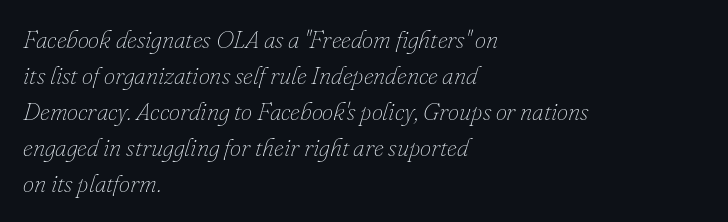
{"italic": "yes", "lean": "right", "slant_degrees": 16, "bold": "no", "underline": "no", "align": "left", "line_spacing": "normal", "line_spacing_ratio": 1.44, "letter_spacing": "normal", "letter_spacing_em": 0.0, "glyph_px": 25}
